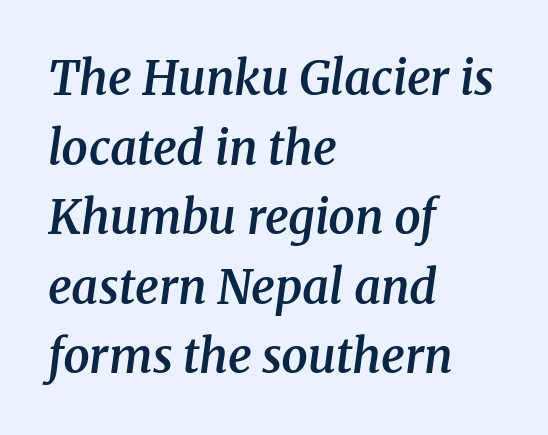
Q: Is the text bold? A: Semi-bold.
Q: Is the text italic (slanted)? A: Yes, it leans right by about 8 degrees.
Q: Is the typeface a serif or a sans-serif typeface? A: Serif.
Q: Is the text underlined? A: No.
Q: How is the paragraph aligned? A: Left-aligned.
Q: Is the spacing between letters normal or unusually wide? A: Normal.
Q: Is the spacing between lines tight, normal or loose? A: Normal.
Q: Width (condensed, normal, or wide)? A: Normal.
Q: Stroke contrast? A: Medium.
Q: x-height? A: Medium.
Q: Monospaced? A: No.
